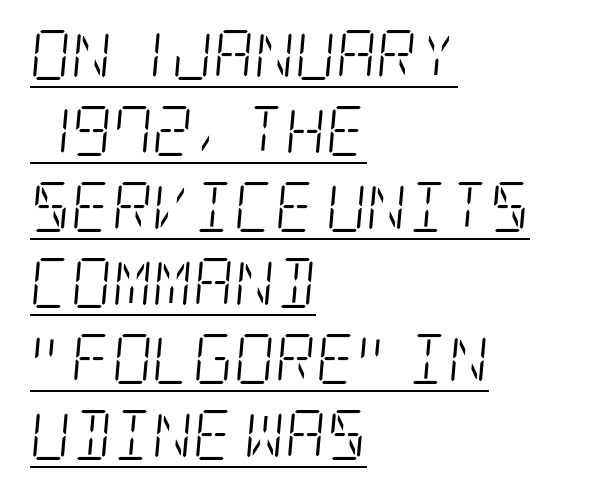
Q: Is the text bold? A: No.
Q: Is the text italic (slanted)? A: Yes, it leans right by about 5 degrees.
Q: Is the typeface a serif or a sans-serif typeface? A: Serif.
Q: Is the text underlined? A: Yes.
Q: How is the paragraph aligned? A: Left-aligned.
Q: Is the spacing between letters normal or unusually wide? A: Normal.
Q: Is the spacing between lines tight, normal or loose? A: Normal.
Q: Width (condensed, normal, or wide)? A: Condensed.
Q: Stroke contrast? A: Low.
Q: x-height? A: Large.
